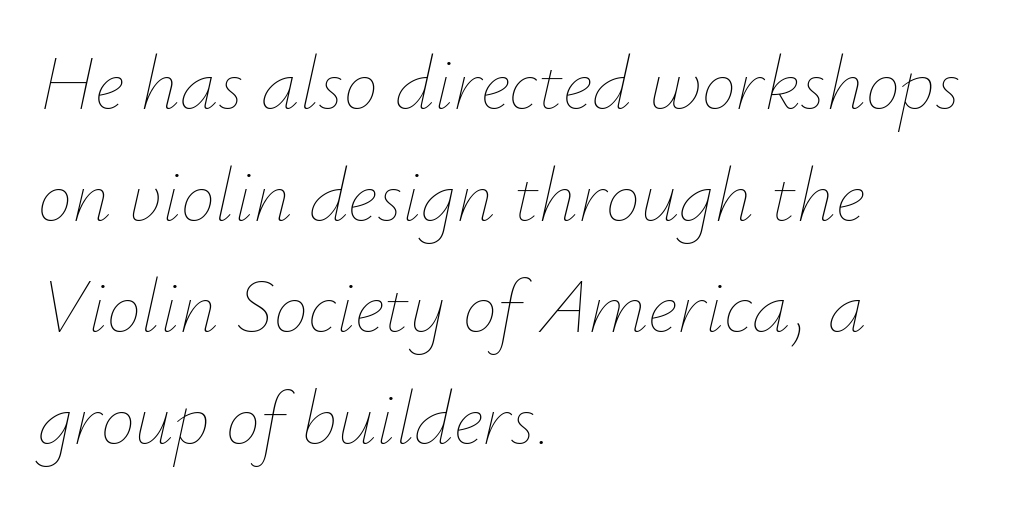
The image shows 77 px thin type, italic (leaning right); set left-aligned, normal line spacing (1.45x), normal letter spacing, not underlined; low stroke contrast and a small x-height.
